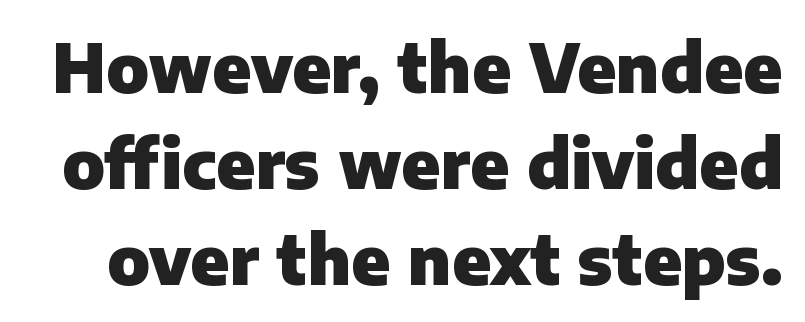
No italicization has been applied; the sample stays upright. Leading matches the norm, producing a regular column. This sample has the flowing, uneven cadence of proportional lettering. Font category for this specimen: sans-serif. Stroke thickness is high; the sample reads as a true bold.
